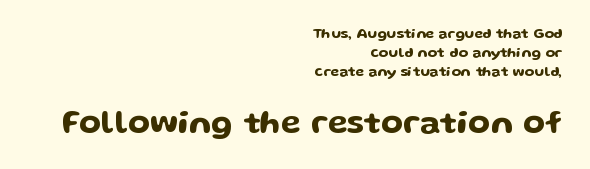
{"serif": "no", "italic": "no", "width": "wide", "stroke_contrast": "low", "x_height": "medium", "monospaced": "no", "underline": "no", "align": "right", "line_spacing": "normal", "line_spacing_ratio": 1.37, "letter_spacing": "normal", "letter_spacing_em": 0.0, "larger_block": "second", "size_ratio": 2.29, "glyph_px": 32}
